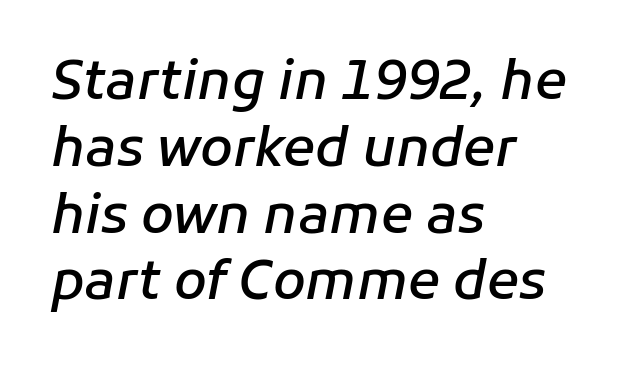
Proportional: the letters do not fall into vertical columns. Looking at the ascenders, they clearly lean. The specimen omits any rule beneath the text block's lines. A somewhat darkened texture: the type is semibold rather than bold.
